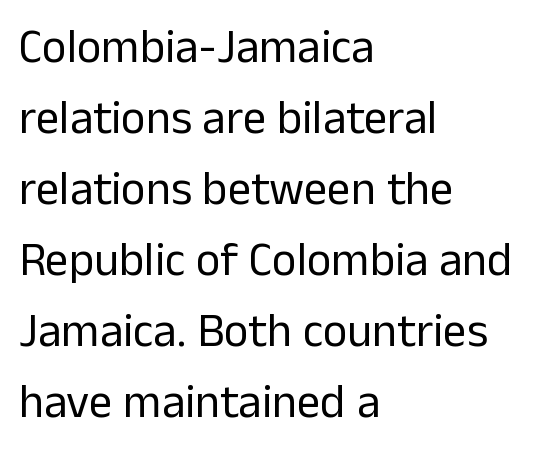
The image shows 47 px regular-weight sans-serif type, upright; set left-aligned, normal line spacing (1.51x), normal letter spacing, not underlined; low stroke contrast and a medium x-height.
